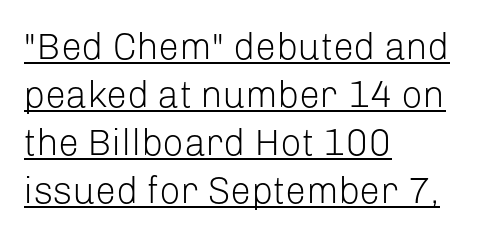
The strokes carry an ordinary text weight at most. The font's upright variant was chosen for this text. This rendering leaves character spacing at its baseline value. This sample keeps an unexceptional amount of space between lines. A typographer would call this underscored text.
